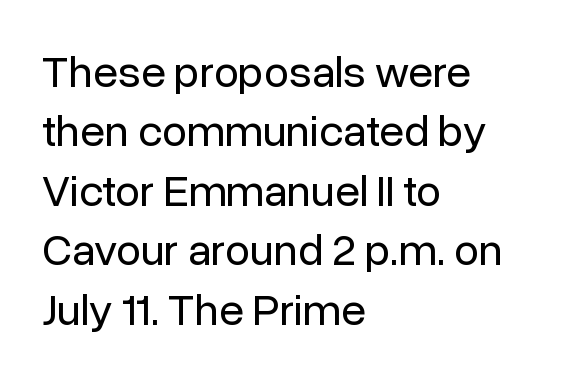
{"serif": "no", "italic": "no", "bold": "no", "weight": "regular", "width": "normal", "stroke_contrast": "low", "x_height": "medium", "monospaced": "no", "underline": "no", "align": "left", "line_spacing": "normal", "line_spacing_ratio": 1.32, "letter_spacing": "normal", "letter_spacing_em": 0.0, "glyph_px": 45}
